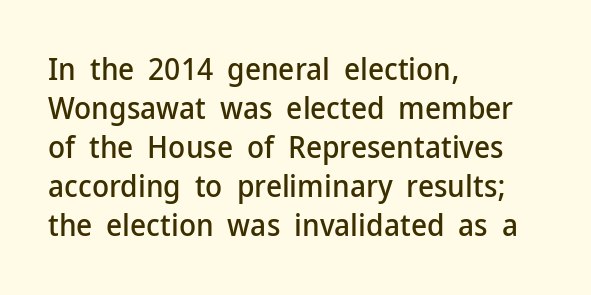
The image shows 31 px sans-serif type, upright; set left-aligned, normal line spacing (1.26x), normal letter spacing, not underlined; low stroke contrast and a medium x-height.
